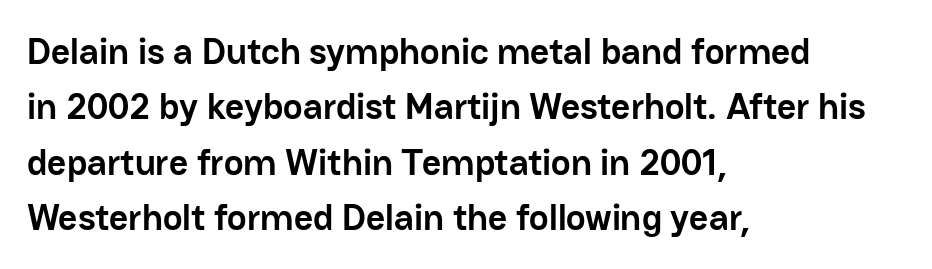
The image shows 37 px semibold sans-serif type, upright; set left-aligned, normal line spacing (1.5x), normal letter spacing, not underlined; low stroke contrast and a medium x-height.
